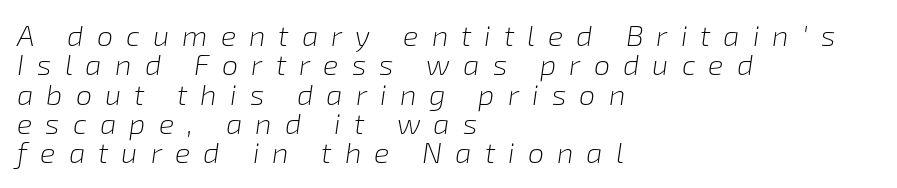
{"italic": "yes", "lean": "right", "slant_degrees": 8, "bold": "no", "weight": "light", "width": "normal", "stroke_contrast": "low", "x_height": "medium", "monospaced": "no", "underline": "no", "align": "left", "line_spacing": "tight", "line_spacing_ratio": 1.01, "letter_spacing": "wide", "letter_spacing_em": 0.45, "glyph_px": 29}
